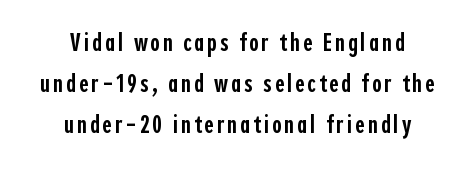
Q: Is the text bold? A: Semi-bold.
Q: Is the text italic (slanted)? A: No, it is upright.
Q: Is the text underlined? A: No.
Q: How is the paragraph aligned? A: Centered.
Q: Is the spacing between lines tight, normal or loose? A: Normal.
